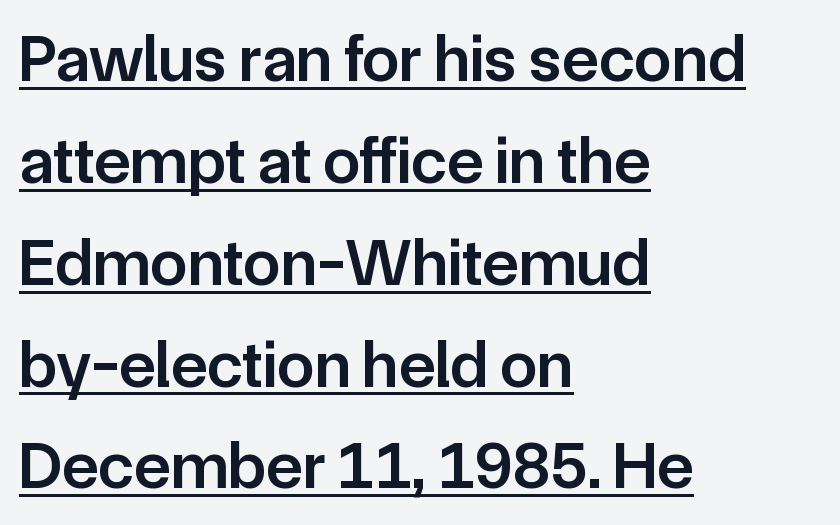
{"serif": "no", "italic": "no", "bold": "semi", "weight": "semibold", "width": "normal", "stroke_contrast": "low", "x_height": "medium", "monospaced": "no", "underline": "yes", "align": "left", "line_spacing": "normal", "line_spacing_ratio": 1.52, "letter_spacing": "normal", "letter_spacing_em": 0.0, "glyph_px": 67}
